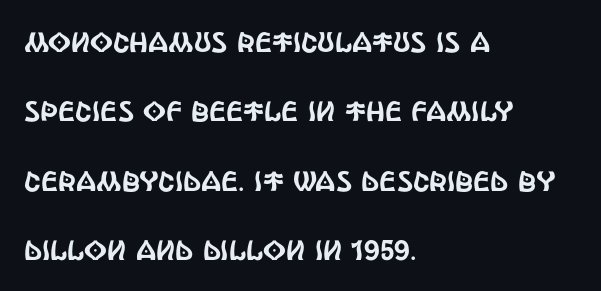
{"serif": "no", "italic": "no", "width": "condensed", "x_height": "large", "monospaced": "no", "underline": "no", "align": "left", "line_spacing": "loose", "line_spacing_ratio": 2.48, "letter_spacing": "normal", "letter_spacing_em": 0.0, "glyph_px": 28}
